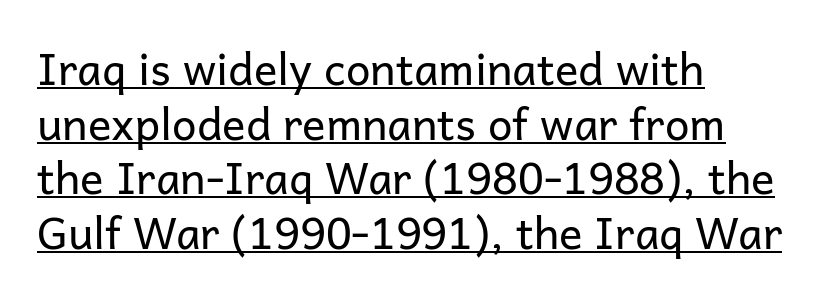
Q: Is the text bold? A: No.
Q: Is the text italic (slanted)? A: No, it is upright.
Q: Is the typeface a serif or a sans-serif typeface? A: Sans-serif.
Q: Is the text underlined? A: Yes.
Q: How is the paragraph aligned? A: Left-aligned.
Q: Is the spacing between letters normal or unusually wide? A: Normal.
Q: Width (condensed, normal, or wide)? A: Normal.
Q: Stroke contrast? A: Low.
Q: x-height? A: Medium.
Q: Monospaced? A: No.
